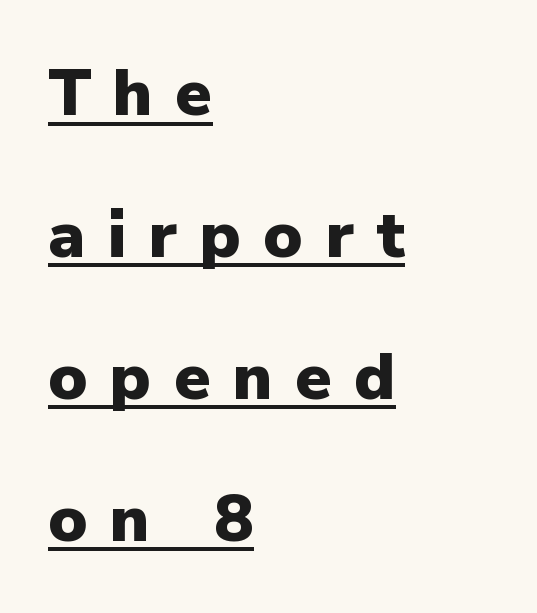
{"serif": "no", "italic": "no", "bold": "yes", "weight": "heavy", "width": "normal", "stroke_contrast": "low", "x_height": "medium", "monospaced": "no", "underline": "yes", "align": "left", "line_spacing": "loose", "line_spacing_ratio": 2.15, "letter_spacing": "wide", "letter_spacing_em": 0.34, "glyph_px": 66}
